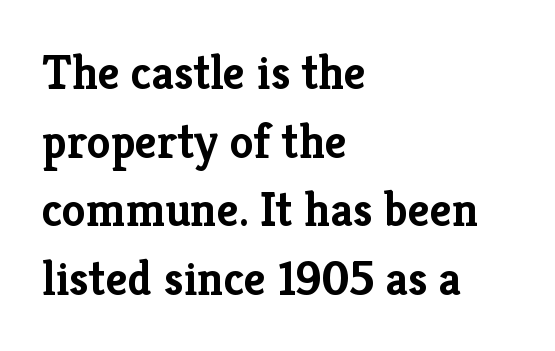
The image shows 48 px semibold serif type, upright; set left-aligned, normal line spacing (1.43x), normal letter spacing, not underlined; low stroke contrast and a medium x-height.
